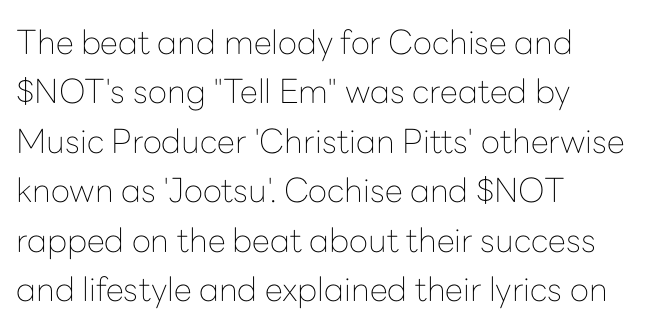
The image shows 33 px thin sans-serif type, upright; set left-aligned, normal line spacing (1.5x), normal letter spacing, not underlined; low stroke contrast and a medium x-height.
